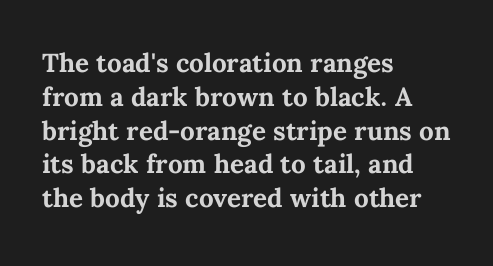
Notice how the stems are strictly vertical — no italics here. The passage shown is emphatically bold. Students, observe: this is what conventionally led text looks like. You could call the tracking neutral — neither tight nor loose. The ragged edge is on the right, which tells us the setting is flush left. Descenders are the only things crossing below the line.
